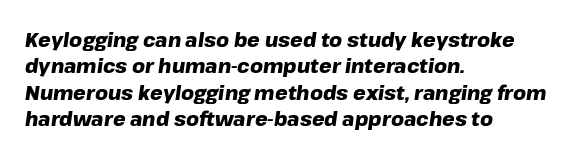
Q: Is the text bold? A: Yes.
Q: Is the text italic (slanted)? A: Yes, it leans right by about 8 degrees.
Q: Is the text underlined? A: No.
Q: How is the paragraph aligned? A: Left-aligned.
Q: Is the spacing between letters normal or unusually wide? A: Normal.
Q: Is the spacing between lines tight, normal or loose? A: Normal.
